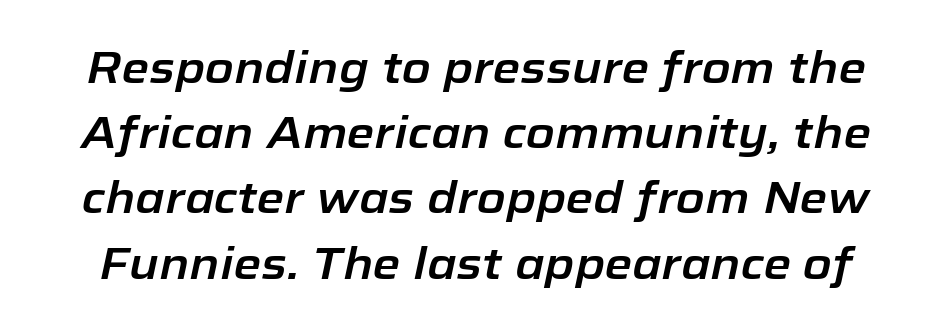
Q: Is the text italic (slanted)? A: Yes, it leans right by about 12 degrees.
Q: Is the text underlined? A: No.
Q: Is the spacing between letters normal or unusually wide? A: Normal.
Q: Is the spacing between lines tight, normal or loose? A: Normal.
Q: Width (condensed, normal, or wide)? A: Normal.
Q: Stroke contrast? A: Low.
Q: x-height? A: Medium.
Q: Monospaced? A: No.
